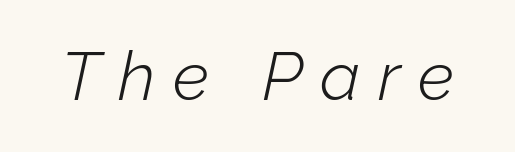
{"italic": "yes", "lean": "right", "slant_degrees": 12, "bold": "no", "weight": "light", "width": "normal", "stroke_contrast": "low", "x_height": "medium", "monospaced": "no", "underline": "no", "letter_spacing": "wide", "letter_spacing_em": 0.26, "glyph_px": 68}
